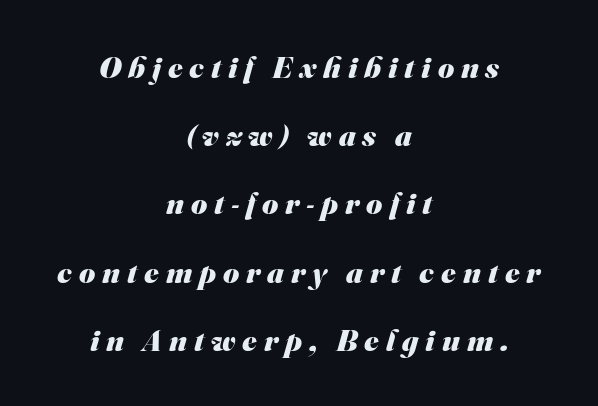
The image shows 31 px heavy sans-serif type; set centered, loose line spacing (2.2x), unusually wide letter spacing (+0.22 em), not underlined; medium stroke contrast and a small x-height.
